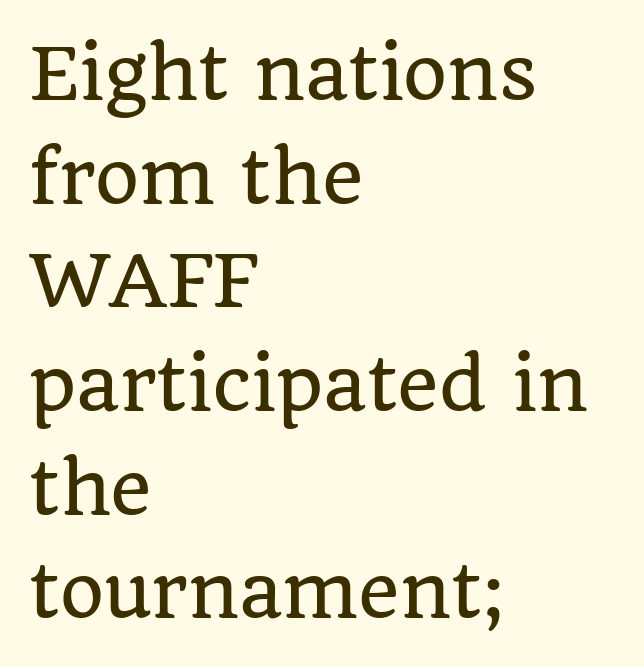
{"serif": "yes", "italic": "no", "width": "normal", "stroke_contrast": "low", "x_height": "large", "monospaced": "no", "underline": "no", "align": "left", "line_spacing": "normal", "line_spacing_ratio": 1.46, "letter_spacing": "normal", "letter_spacing_em": 0.0, "glyph_px": 71}
